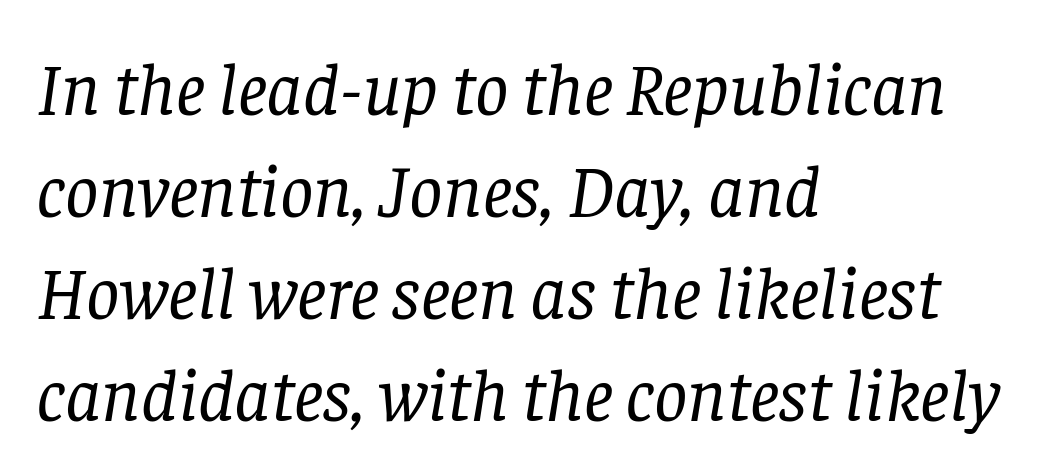
The image shows 74 px regular-weight serif type, italic (leaning right); set left-aligned, normal line spacing (1.38x), normal letter spacing, not underlined; low stroke contrast and a large x-height.
